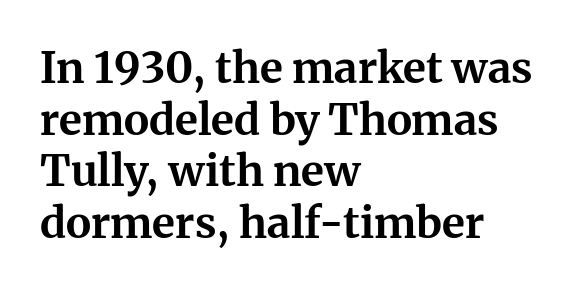
The image shows 43 px bold serif type, upright; set left-aligned, line spacing 1.2x, normal letter spacing, not underlined; medium stroke contrast and a medium x-height.
